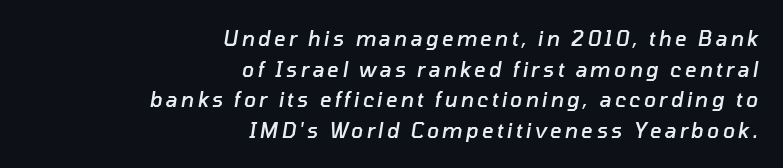
Q: Is the text bold? A: Semi-bold.
Q: Is the text italic (slanted)? A: Yes, it leans right by about 10 degrees.
Q: Is the text underlined? A: No.
Q: How is the paragraph aligned? A: Right-aligned.
Q: Is the spacing between lines tight, normal or loose? A: Normal.
